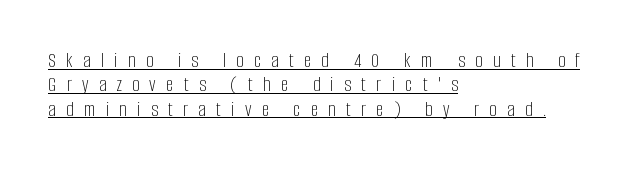
Q: Is the text bold? A: No.
Q: Is the text italic (slanted)? A: No, it is upright.
Q: Is the text underlined? A: Yes.
Q: How is the paragraph aligned? A: Left-aligned.
Q: Is the spacing between letters normal or unusually wide? A: Unusually wide.
